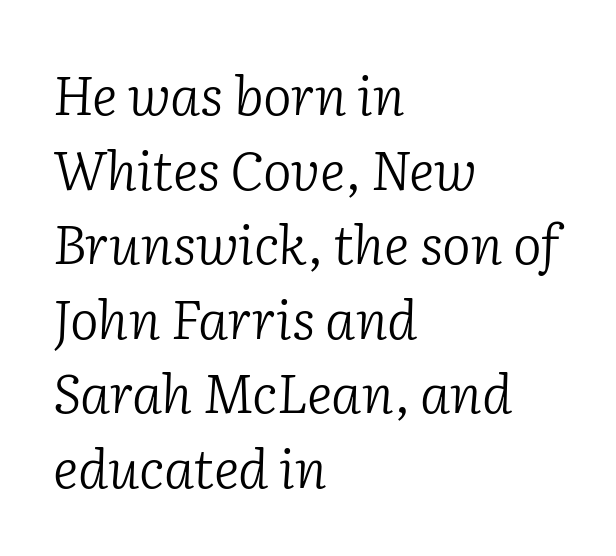
{"serif": "yes", "italic": "yes", "lean": "right", "slant_degrees": 2, "bold": "no", "weight": "light", "width": "normal", "stroke_contrast": "low", "x_height": "medium", "monospaced": "no", "underline": "no", "align": "left", "line_spacing": "normal", "line_spacing_ratio": 1.38, "letter_spacing": "normal", "letter_spacing_em": 0.0, "glyph_px": 54}
